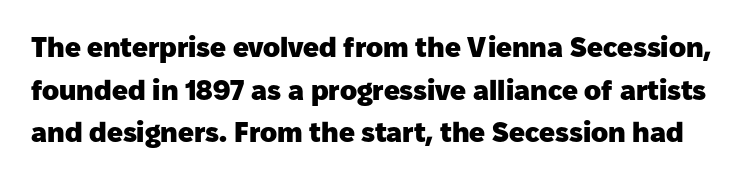
Q: Is the text bold? A: Yes.
Q: Is the text italic (slanted)? A: No, it is upright.
Q: Is the typeface a serif or a sans-serif typeface? A: Sans-serif.
Q: Is the text underlined? A: No.
Q: Is the spacing between letters normal or unusually wide? A: Normal.
Q: Is the spacing between lines tight, normal or loose? A: Normal.
Q: Width (condensed, normal, or wide)? A: Normal.
Q: Stroke contrast? A: Low.
Q: x-height? A: Medium.
Q: Monospaced? A: No.
